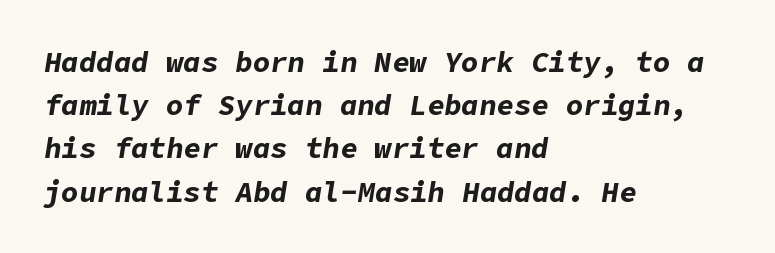
Q: Is the text bold? A: Yes.
Q: Is the text italic (slanted)? A: Yes, it leans right by about 9 degrees.
Q: Is the text underlined? A: No.
Q: How is the paragraph aligned? A: Left-aligned.
Q: Is the spacing between letters normal or unusually wide? A: Normal.
Q: Is the spacing between lines tight, normal or loose? A: Normal.
Q: Width (condensed, normal, or wide)? A: Normal.
Q: Stroke contrast? A: Low.
Q: x-height? A: Medium.
